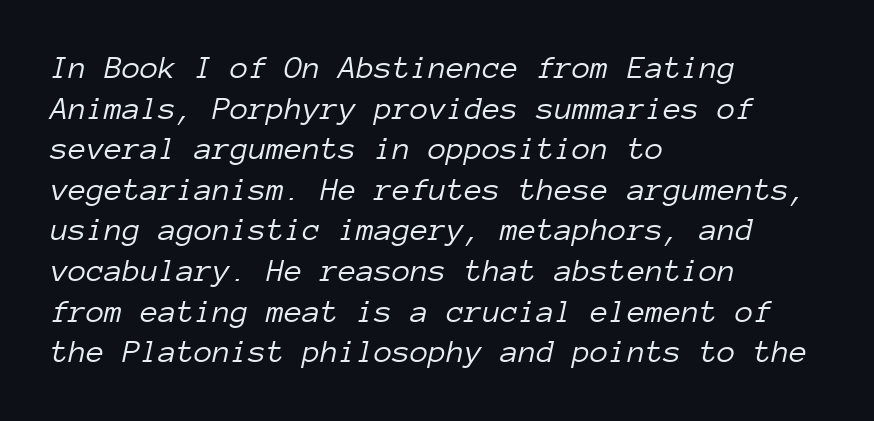
Q: Is the text bold? A: No.
Q: Is the text italic (slanted)? A: Yes, it leans right by about 12 degrees.
Q: Is the text underlined? A: No.
Q: How is the paragraph aligned? A: Left-aligned.
Q: Is the spacing between letters normal or unusually wide? A: Normal.
Q: Width (condensed, normal, or wide)? A: Normal.
Q: Stroke contrast? A: Low.
Q: x-height? A: Medium.
Q: Monospaced? A: Yes.
